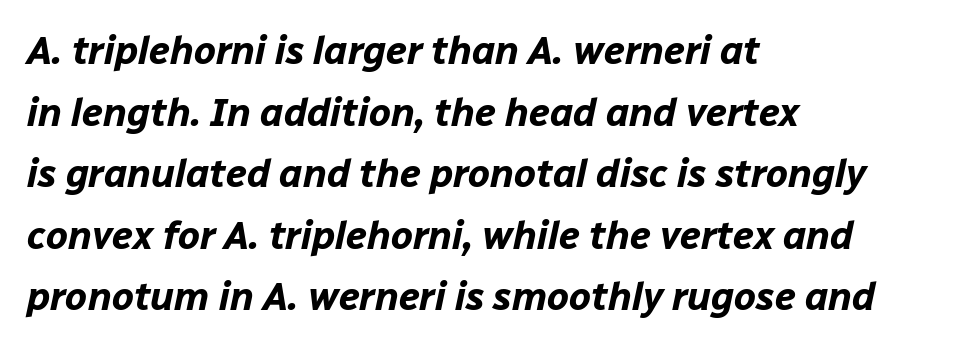
{"italic": "yes", "lean": "right", "slant_degrees": 12, "bold": "yes", "weight": "bold", "width": "normal", "stroke_contrast": "low", "x_height": "medium", "monospaced": "no", "underline": "no", "align": "left", "line_spacing": "normal", "line_spacing_ratio": 1.58, "letter_spacing": "normal", "letter_spacing_em": 0.0, "glyph_px": 39}
